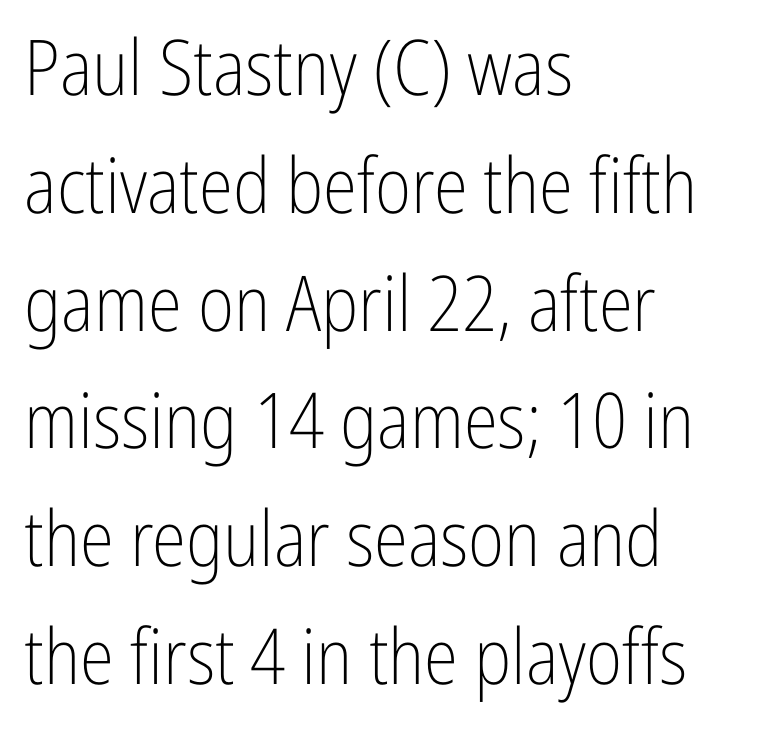
{"serif": "no", "italic": "no", "bold": "no", "weight": "light", "width": "condensed", "stroke_contrast": "low", "x_height": "medium", "monospaced": "no", "underline": "no", "align": "left", "line_spacing": "normal", "line_spacing_ratio": 1.53, "letter_spacing": "normal", "letter_spacing_em": 0.0, "glyph_px": 77}
